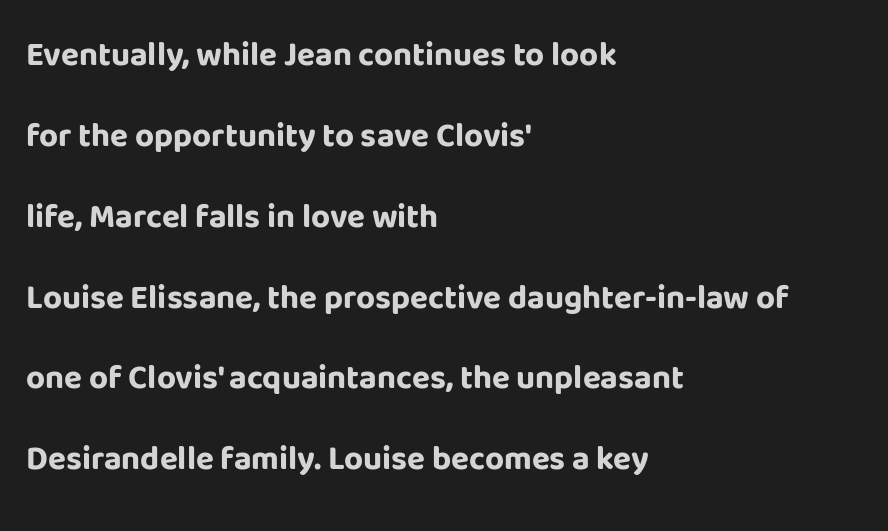
Q: Is the text bold? A: Yes.
Q: Is the text italic (slanted)? A: No, it is upright.
Q: Is the typeface a serif or a sans-serif typeface? A: Sans-serif.
Q: Is the text underlined? A: No.
Q: How is the paragraph aligned? A: Left-aligned.
Q: Is the spacing between letters normal or unusually wide? A: Normal.
Q: Is the spacing between lines tight, normal or loose? A: Loose.
Q: Width (condensed, normal, or wide)? A: Normal.
Q: Stroke contrast? A: Low.
Q: x-height? A: Large.
Q: Monospaced? A: No.
